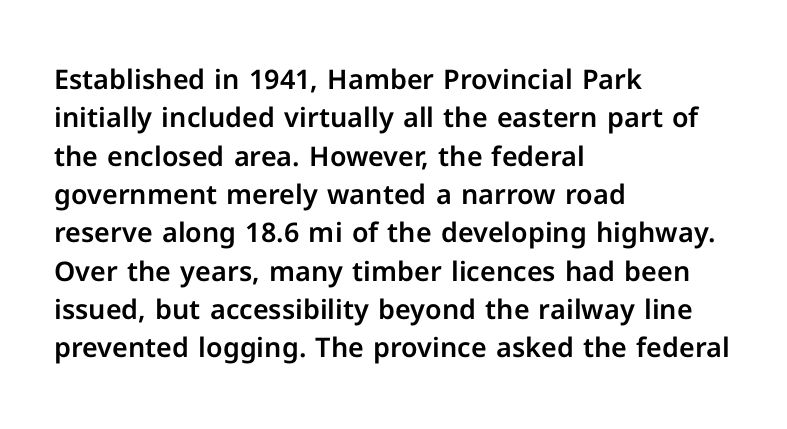
Q: Is the text italic (slanted)? A: No, it is upright.
Q: Is the text underlined? A: No.
Q: How is the paragraph aligned? A: Left-aligned.
Q: Is the spacing between letters normal or unusually wide? A: Normal.
Q: Is the spacing between lines tight, normal or loose? A: Normal.
